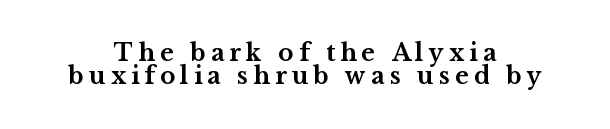
The image shows 23 px bold type, upright; set centered, tight line spacing (0.98x), unusually wide letter spacing (+0.23 em), not underlined.
